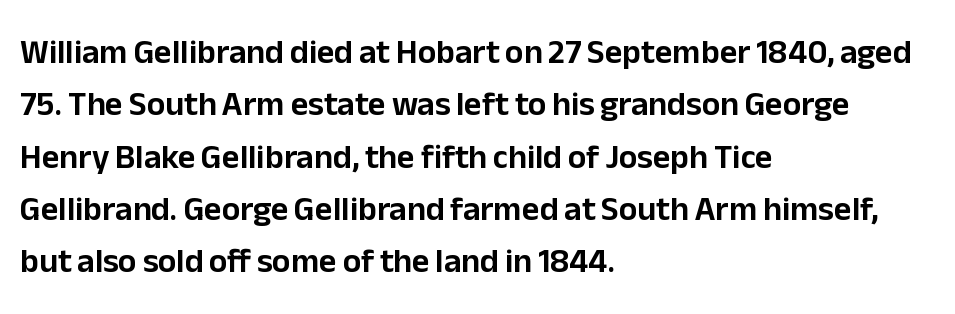
Note the varied advance widths — an 'i' is clearly narrower than an 'm'. Notice how the stems are strictly vertical — no italics here. Descender tails drop into unmarked territory. The designer left line spacing at the default. What stands out about the letter spacing? Nothing — it is the standard amount. Typeset ragged right — the left edge is the straight one.
